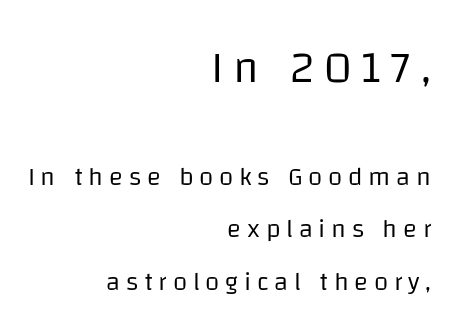
The designer dialed line spacing up above the default. Proportional: the letters do not fall into vertical columns. Does the bottom block carry the larger type? No, the top block does. Honestly, the letter spacing is so wide it's the main thing you notice. Ink coverage per letter is moderate at most. The glyphs are unaccompanied by any horizontal stroke below them.
